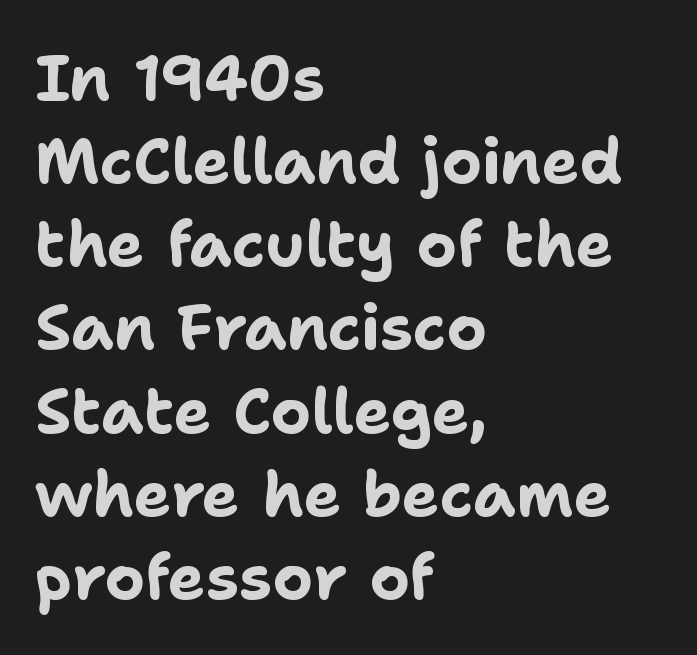
Honestly, the row spacing looks completely unremarkable. Alignment: flush left. Italic? Not at all — the glyphs are vertical. Serif or sans? Sans — the stroke terminals are bare. Decoration check: the copy has no underline.
